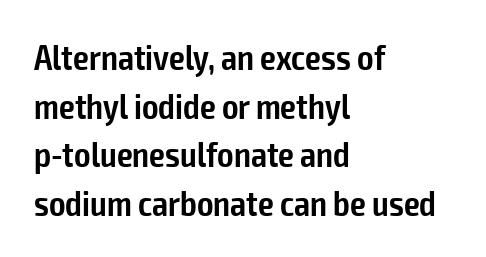
Q: Is the text bold? A: Semi-bold.
Q: Is the text italic (slanted)? A: No, it is upright.
Q: Is the typeface a serif or a sans-serif typeface? A: Sans-serif.
Q: Is the text underlined? A: No.
Q: How is the paragraph aligned? A: Left-aligned.
Q: Is the spacing between letters normal or unusually wide? A: Normal.
Q: Is the spacing between lines tight, normal or loose? A: Normal.
Q: Width (condensed, normal, or wide)? A: Condensed.
Q: Stroke contrast? A: Low.
Q: x-height? A: Medium.
Q: Monospaced? A: No.
